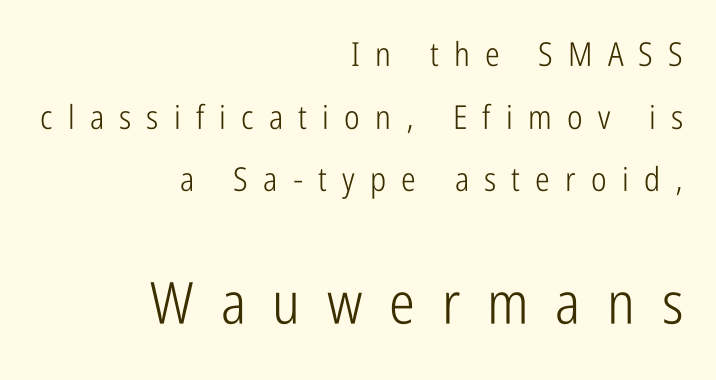
Someone cranked the tracking dial way up on this one. Horizontally, the lines are justified to the trailing edge only. Note the varied advance widths — an 'i' is clearly narrower than an 'm'. Vertical strokes here are truly vertical. The baseline area is clear.
